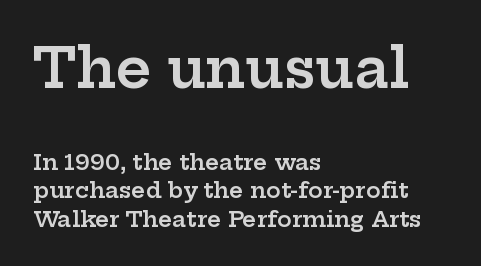
Q: Is the text bold? A: Semi-bold.
Q: Is the text italic (slanted)? A: No, it is upright.
Q: Is the typeface a serif or a sans-serif typeface? A: Serif.
Q: Is the text underlined? A: No.
Q: How is the paragraph aligned? A: Left-aligned.
Q: Is the spacing between letters normal or unusually wide? A: Normal.
Q: Is the spacing between lines tight, normal or loose? A: Normal.
Q: Which block of text is set in a larger size, the first (top) or the second (bottom)? A: The first (top) one.
Q: Width (condensed, normal, or wide)? A: Wide.
Q: Stroke contrast? A: Low.
Q: x-height? A: Medium.
Q: Monospaced? A: No.
